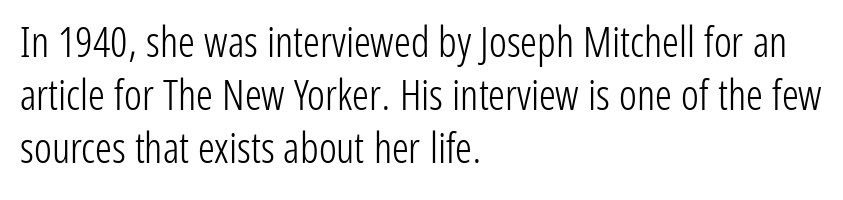
The typesetting does not lean heavy: it is not bold. These lines sit exactly where default settings would place them. Each letter keeps its own natural width here, so spacing adapts to shape. Compared with typical body copy, the letter spacing here is the same. Characters remain perfectly vertical along every line. Nothing sits at the stroke ends, so this counts as sans-serif.
